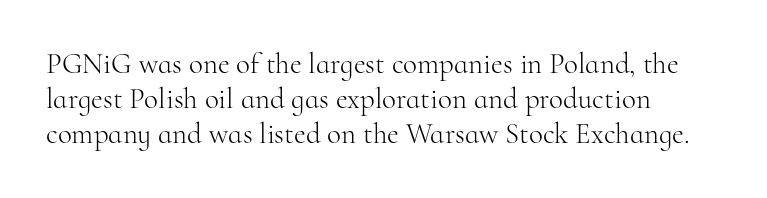
Q: Is the text bold? A: No.
Q: Is the text italic (slanted)? A: No, it is upright.
Q: Is the typeface a serif or a sans-serif typeface? A: Serif.
Q: Is the text underlined? A: No.
Q: How is the paragraph aligned? A: Left-aligned.
Q: Is the spacing between letters normal or unusually wide? A: Normal.
Q: Width (condensed, normal, or wide)? A: Normal.
Q: Stroke contrast? A: High.
Q: x-height? A: Small.
Q: Monospaced? A: No.
